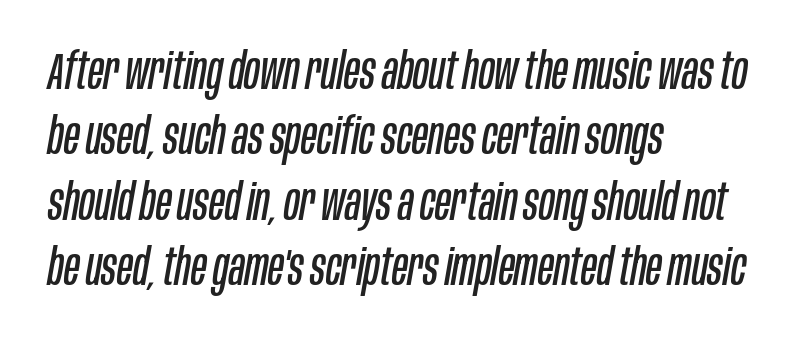
Q: Is the text bold? A: No.
Q: Is the text italic (slanted)? A: Yes, it leans right by about 10 degrees.
Q: Is the text underlined? A: No.
Q: How is the paragraph aligned? A: Left-aligned.
Q: Is the spacing between letters normal or unusually wide? A: Normal.
Q: Is the spacing between lines tight, normal or loose? A: Normal.
Q: Width (condensed, normal, or wide)? A: Condensed.
Q: Stroke contrast? A: Low.
Q: x-height? A: Large.
Q: Monospaced? A: No.
